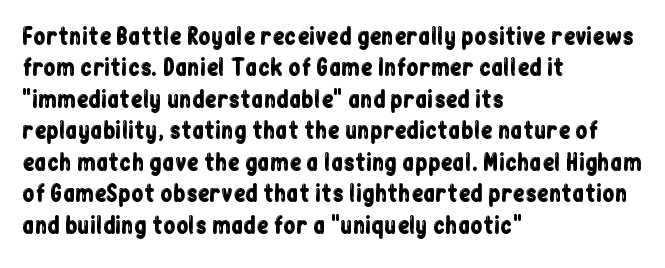
{"italic": "no", "underline": "no", "align": "left", "line_spacing": "normal", "line_spacing_ratio": 1.43, "letter_spacing": "normal", "letter_spacing_em": 0.0, "glyph_px": 22}
